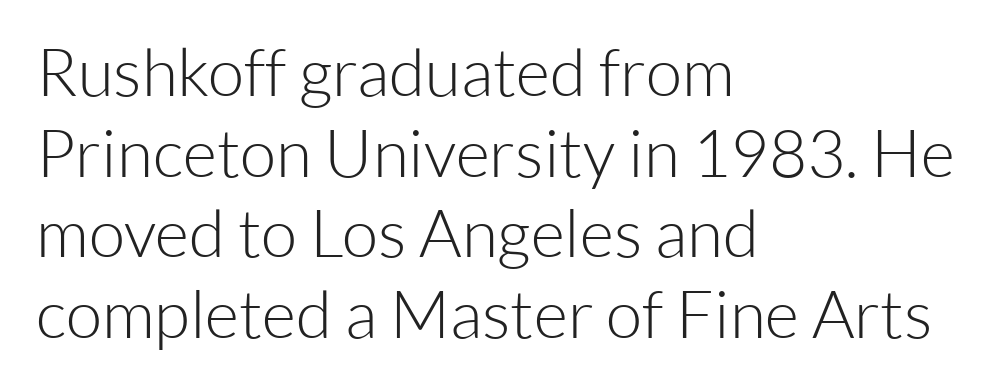
The image shows 66 px light sans-serif type, upright; set left-aligned, line spacing 1.22x, normal letter spacing, not underlined; low stroke contrast and a medium x-height.
